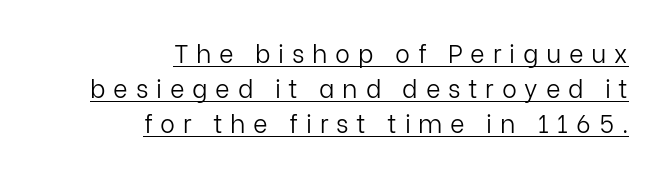
{"italic": "no", "bold": "no", "underline": "yes", "align": "right", "line_spacing": "normal", "line_spacing_ratio": 1.4, "letter_spacing": "wide", "letter_spacing_em": 0.31, "glyph_px": 25}
